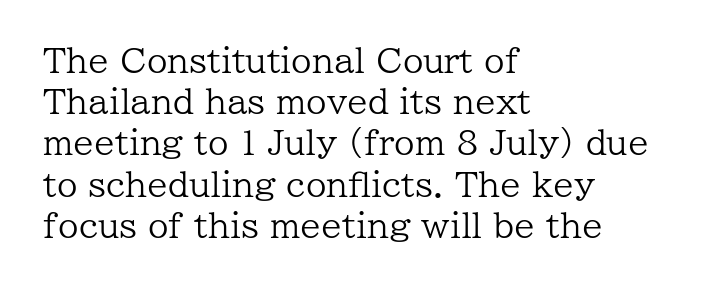
Q: Is the text bold? A: No.
Q: Is the text italic (slanted)? A: No, it is upright.
Q: Is the typeface a serif or a sans-serif typeface? A: Serif.
Q: Is the text underlined? A: No.
Q: How is the paragraph aligned? A: Left-aligned.
Q: Is the spacing between letters normal or unusually wide? A: Normal.
Q: Is the spacing between lines tight, normal or loose? A: Normal.
Q: Width (condensed, normal, or wide)? A: Normal.
Q: Stroke contrast? A: Low.
Q: x-height? A: Medium.
Q: Monospaced? A: No.
